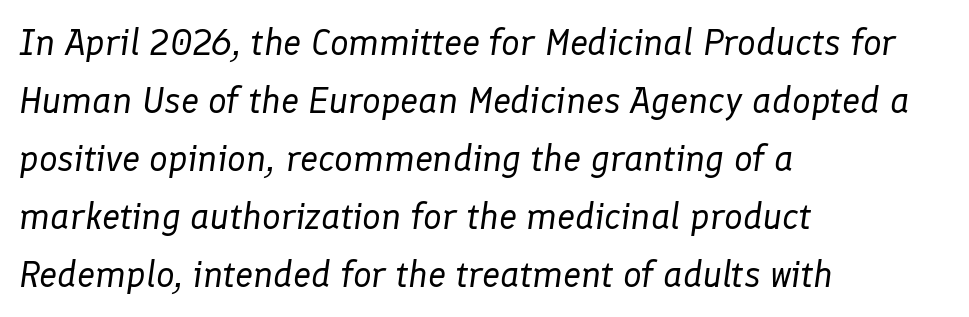
The whole block is typeset with a tilt. Reading down the column, the eye jumps a familiar distance to each next line. Unbolded letterforms with no extra heft. These lines are rendered in a variable-pitch font.
